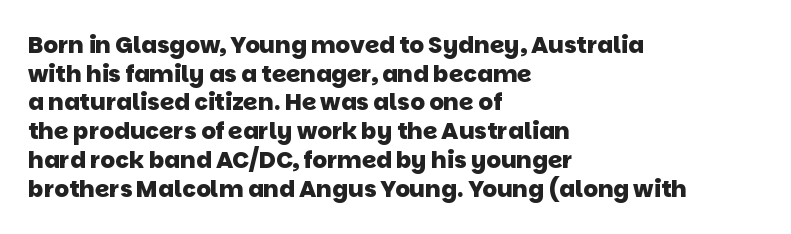
Q: Is the text bold? A: Yes.
Q: Is the text underlined? A: No.
Q: How is the paragraph aligned? A: Left-aligned.
Q: Is the spacing between letters normal or unusually wide? A: Normal.
Q: Is the spacing between lines tight, normal or loose? A: Normal.
